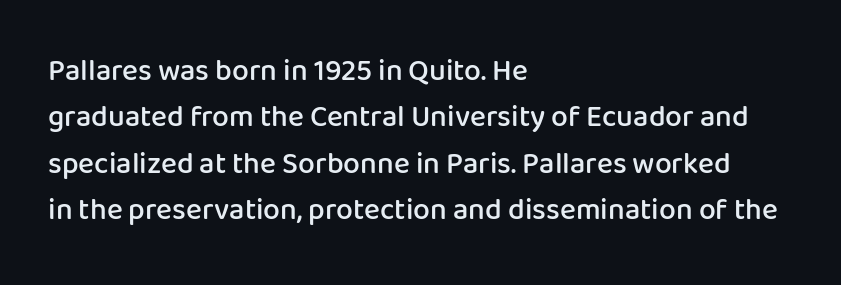
Nothing unusual about the tracking: characters are spaced as the font intends. Type without underlining. Horizontal alignment here is leftward, the default for most running prose. Serif or sans? Sans — the stroke terminals are bare.
